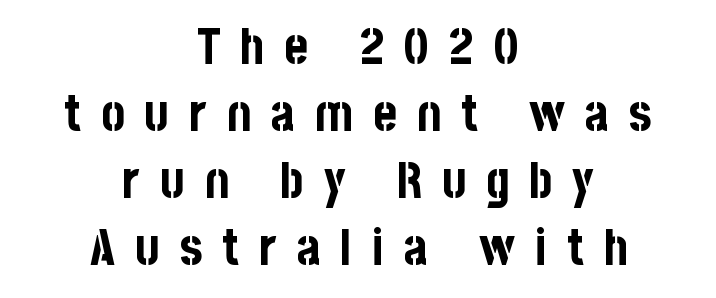
Q: Is the text bold? A: Yes.
Q: Is the text italic (slanted)? A: No, it is upright.
Q: Is the typeface a serif or a sans-serif typeface? A: Sans-serif.
Q: Is the text underlined? A: No.
Q: How is the paragraph aligned? A: Centered.
Q: Is the spacing between letters normal or unusually wide? A: Unusually wide.
Q: Is the spacing between lines tight, normal or loose? A: Normal.
Q: Width (condensed, normal, or wide)? A: Condensed.
Q: Stroke contrast? A: Low.
Q: x-height? A: Large.
Q: Monospaced? A: No.
